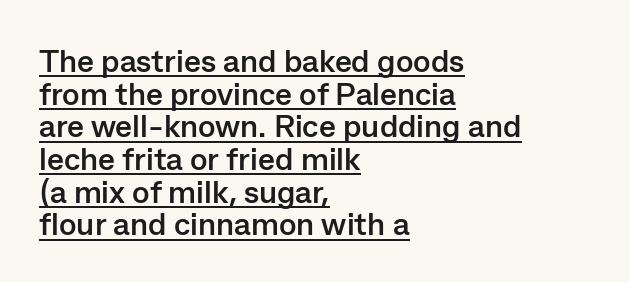
{"serif": "no", "italic": "no", "bold": "yes", "weight": "semibold", "width": "normal", "stroke_contrast": "low", "x_height": "medium", "monospaced": "no", "underline": "yes", "align": "left", "line_spacing": "tight", "line_spacing_ratio": 1.02, "letter_spacing": "normal", "letter_spacing_em": 0.0, "glyph_px": 32}
